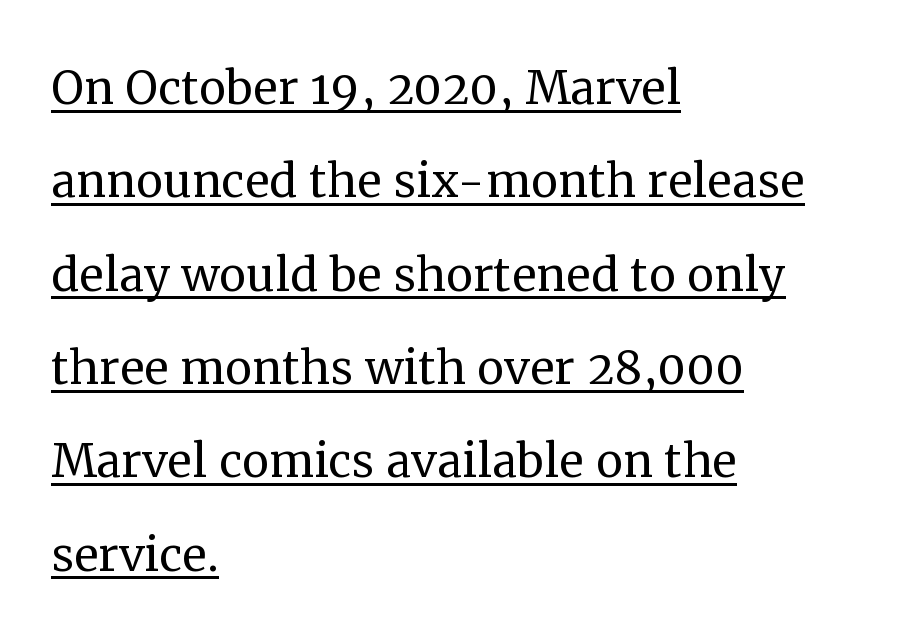
Q: Is the text bold? A: No.
Q: Is the text italic (slanted)? A: No, it is upright.
Q: Is the typeface a serif or a sans-serif typeface? A: Serif.
Q: Is the text underlined? A: Yes.
Q: How is the paragraph aligned? A: Left-aligned.
Q: Is the spacing between letters normal or unusually wide? A: Normal.
Q: Is the spacing between lines tight, normal or loose? A: Normal.
Q: Width (condensed, normal, or wide)? A: Normal.
Q: Stroke contrast? A: Medium.
Q: x-height? A: Medium.
Q: Monospaced? A: No.
